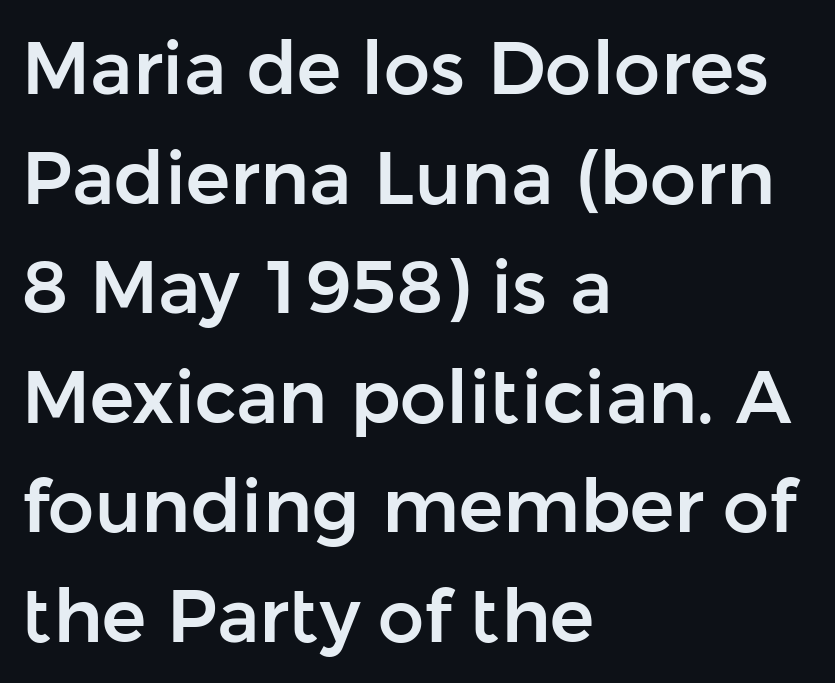
The image shows 74 px sans-serif type, upright; set left-aligned, normal line spacing (1.48x), normal letter spacing, not underlined; low stroke contrast and a medium x-height.
